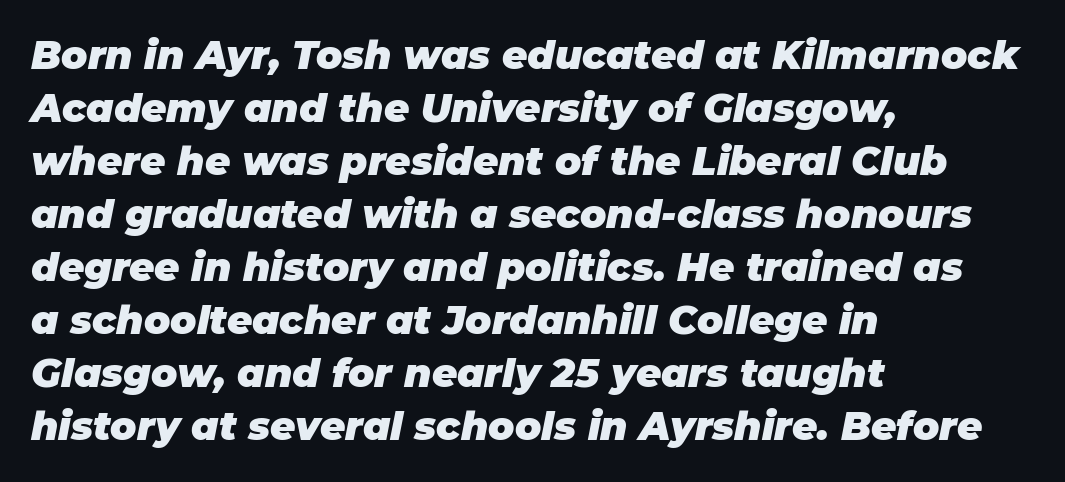
Leading matches the norm, producing a regular column. The area under the type is left untouched. Character widths vary here, with narrow letters taking less room than wide ones. A classic flush-left, rag-right setting is used for this passage. Designer's note — italics engaged. Is the type bold? Yes — the strokes are clearly thick and heavy.
